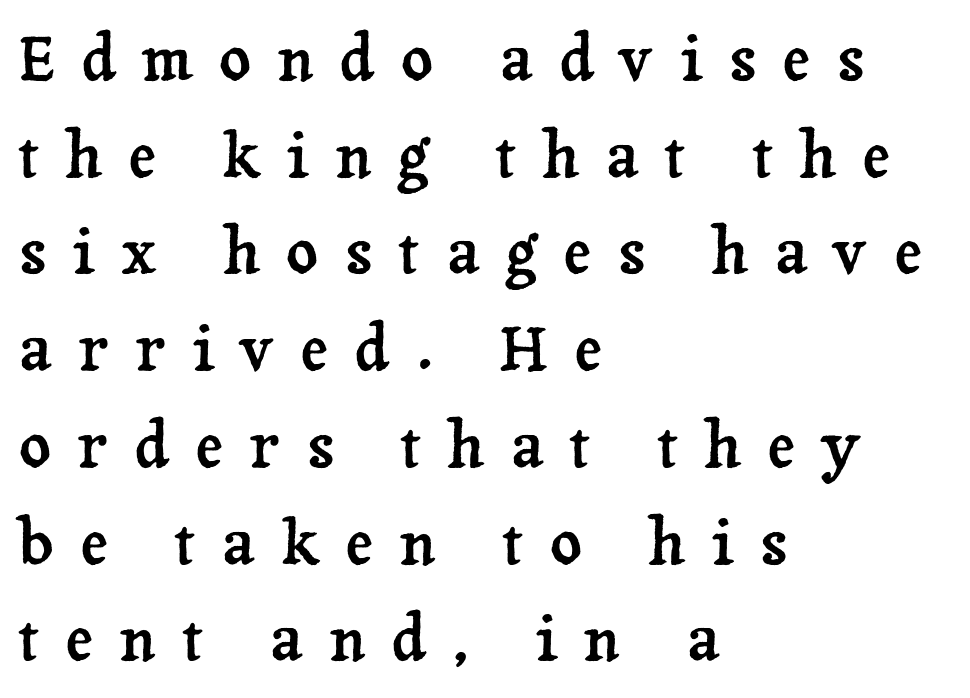
The image shows 62 px serif type, upright; set left-aligned, normal line spacing (1.56x), unusually wide letter spacing (+0.42 em), not underlined; low stroke contrast and a medium x-height.
